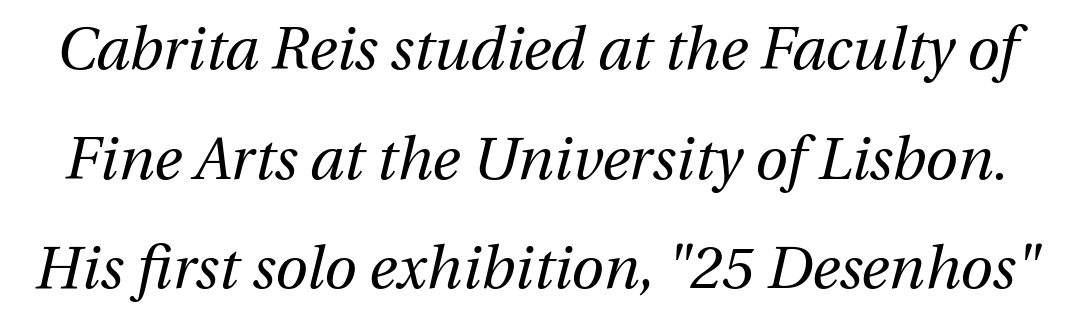
{"italic": "yes", "lean": "right", "slant_degrees": 12, "bold": "no", "weight": "regular", "width": "normal", "stroke_contrast": "medium", "x_height": "medium", "monospaced": "no", "underline": "no", "line_spacing_ratio": 1.86, "letter_spacing": "normal", "letter_spacing_em": 0.0, "glyph_px": 59}
